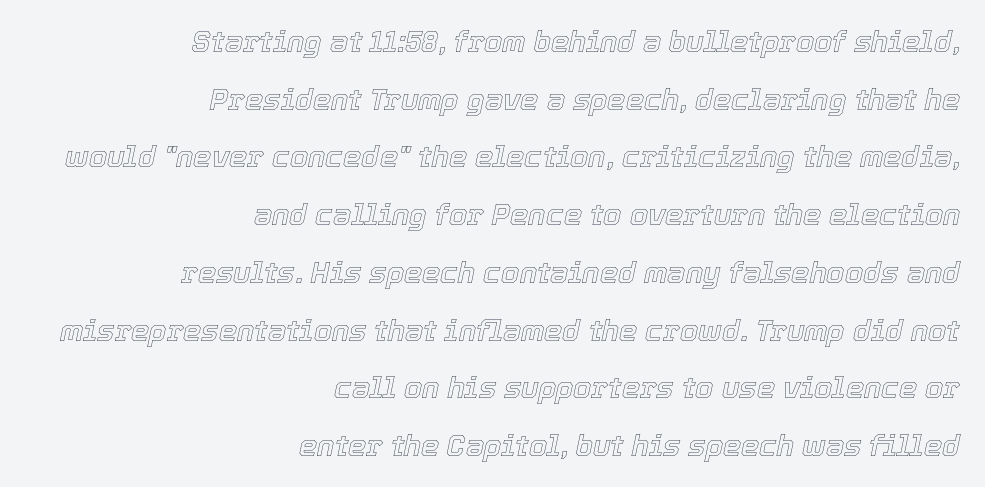
{"italic": "yes", "lean": "right", "slant_degrees": 12, "width": "normal", "x_height": "medium", "monospaced": "no", "underline": "no", "align": "right", "line_spacing": "loose", "line_spacing_ratio": 1.99, "letter_spacing": "normal", "letter_spacing_em": 0.0, "glyph_px": 29}
